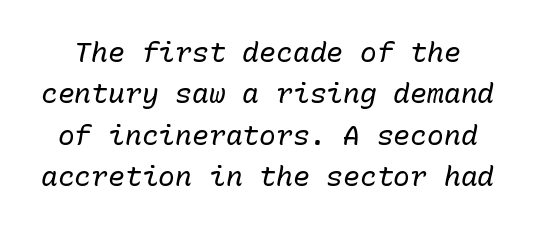
If you drew a line through each stem, it would be angled. Compared with a typical body face, this is equally light or lighter still. Compared with typical body copy, the letter spacing here is the same. Unmarked baselines from the first word to the last. The rendering uses typewriter-style spacing with identical character cells. What's the leading like? Ordinary, nothing unusual.
